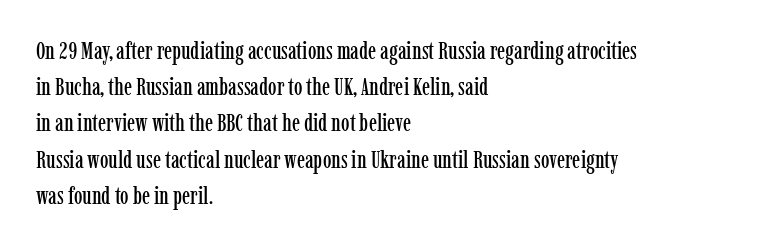
Q: Is the text italic (slanted)? A: No, it is upright.
Q: Is the text underlined? A: No.
Q: How is the paragraph aligned? A: Left-aligned.
Q: Is the spacing between letters normal or unusually wide? A: Normal.
Q: Is the spacing between lines tight, normal or loose? A: Normal.
